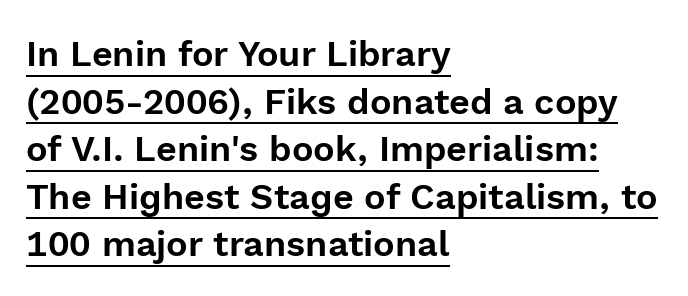
Q: Is the text italic (slanted)? A: No, it is upright.
Q: Is the typeface a serif or a sans-serif typeface? A: Sans-serif.
Q: Is the text underlined? A: Yes.
Q: How is the paragraph aligned? A: Left-aligned.
Q: Is the spacing between letters normal or unusually wide? A: Normal.
Q: Is the spacing between lines tight, normal or loose? A: Normal.
Q: Width (condensed, normal, or wide)? A: Normal.
Q: x-height? A: Medium.
Q: Monospaced? A: No.
